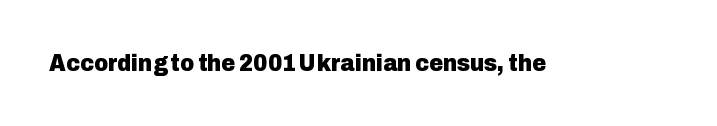
Q: Is the text bold? A: Yes.
Q: Is the text italic (slanted)? A: No, it is upright.
Q: Is the text underlined? A: No.
Q: Is the spacing between letters normal or unusually wide? A: Normal.
